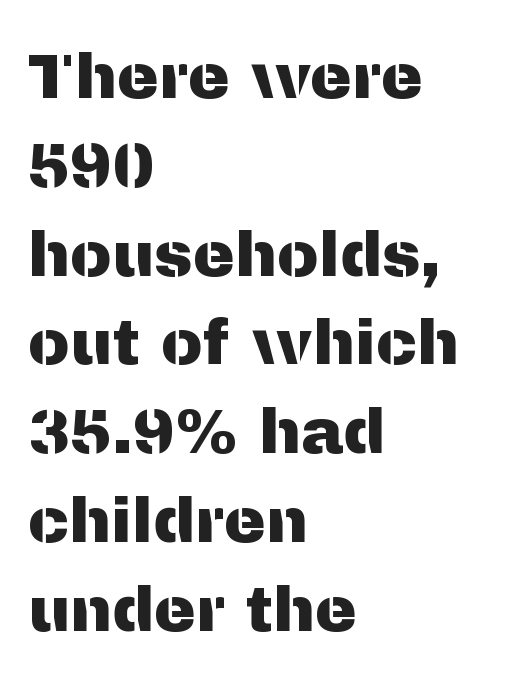
Q: Is the text italic (slanted)? A: No, it is upright.
Q: Is the typeface a serif or a sans-serif typeface? A: Sans-serif.
Q: Is the text underlined? A: No.
Q: How is the paragraph aligned? A: Left-aligned.
Q: Is the spacing between letters normal or unusually wide? A: Normal.
Q: Is the spacing between lines tight, normal or loose? A: Normal.
Q: Width (condensed, normal, or wide)? A: Normal.
Q: Stroke contrast? A: Medium.
Q: x-height? A: Medium.
Q: Monospaced? A: No.
